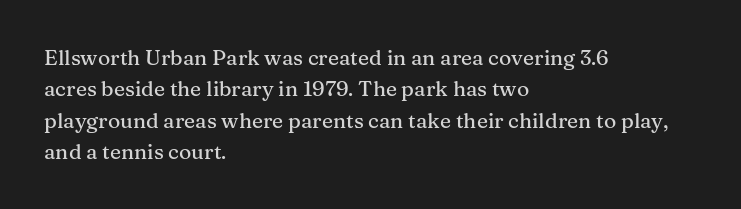
{"italic": "no", "underline": "no", "align": "left", "line_spacing": "normal", "line_spacing_ratio": 1.49, "letter_spacing": "normal", "letter_spacing_em": 0.0, "glyph_px": 21}
